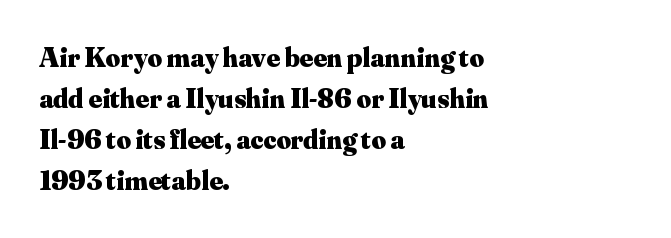
Note: serifs present on the glyphs. Bold? Absolutely — the strokes are thick and heavy. Regular leading. The tracking reads as untouched default to a designer's eye. No word sits above an underline. Italic? Not at all — the glyphs are vertical.
